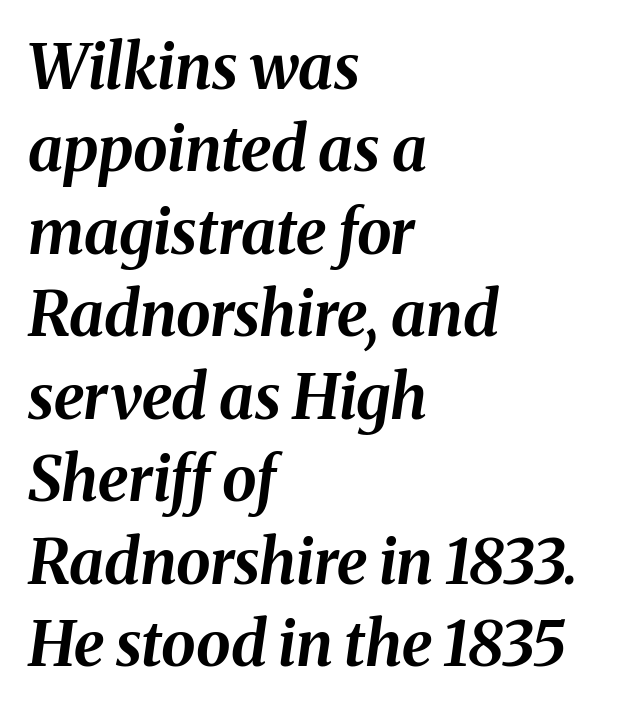
Q: Is the text bold? A: Yes.
Q: Is the text italic (slanted)? A: Yes, it leans right by about 8 degrees.
Q: Is the text underlined? A: No.
Q: How is the paragraph aligned? A: Left-aligned.
Q: Is the spacing between letters normal or unusually wide? A: Normal.
Q: Is the spacing between lines tight, normal or loose? A: Normal.
Q: Width (condensed, normal, or wide)? A: Normal.
Q: Stroke contrast? A: Medium.
Q: x-height? A: Medium.
Q: Monospaced? A: No.
